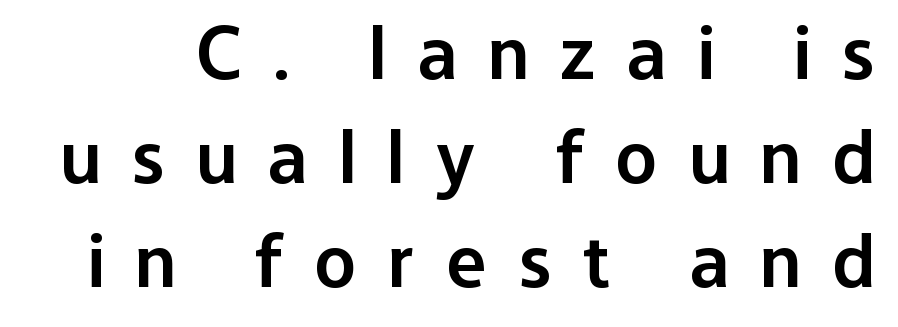
This rendering widens character spacing well past its baseline value. The strokes are fattened partway — semibold, not bold. Evenly set lines give the paragraph a standard silhouette. These lines are composed in type without serifs. The strip under each line holds only bare page. Characters remain perfectly vertical along every line.
